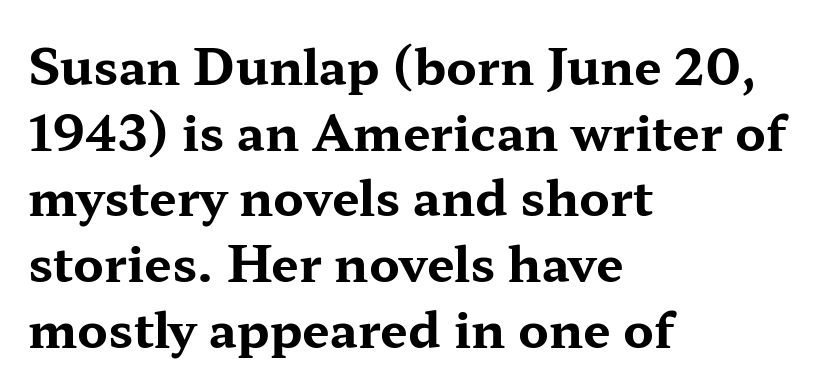
The passage shown is emphatically bold. Italic: no, the glyphs are upright roman. The letterforms sit shoulder to shoulder at normal distance. Serif or sans? Serif — the stroke terminals have little feet.
